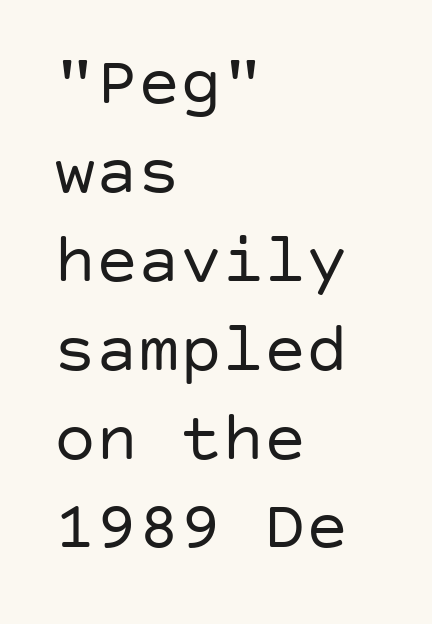
Honestly, the letter spacing is just normal — you wouldn't notice it. Heft: none added — not bold. These lines were composed using upright roman letters. Classification — sans serif.
